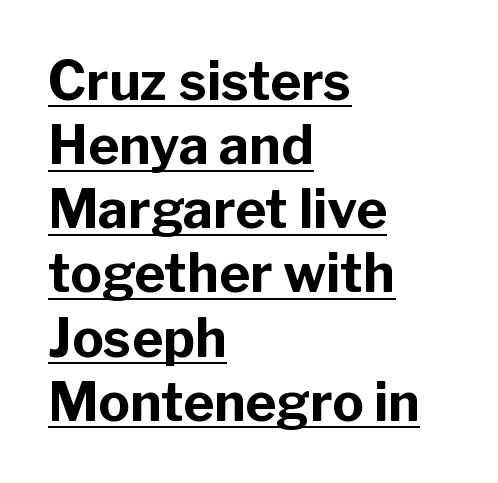
{"serif": "no", "italic": "no", "bold": "yes", "weight": "bold", "width": "normal", "stroke_contrast": "low", "x_height": "medium", "monospaced": "no", "underline": "yes", "align": "left", "line_spacing_ratio": 1.21, "letter_spacing": "normal", "letter_spacing_em": 0.0, "glyph_px": 53}
